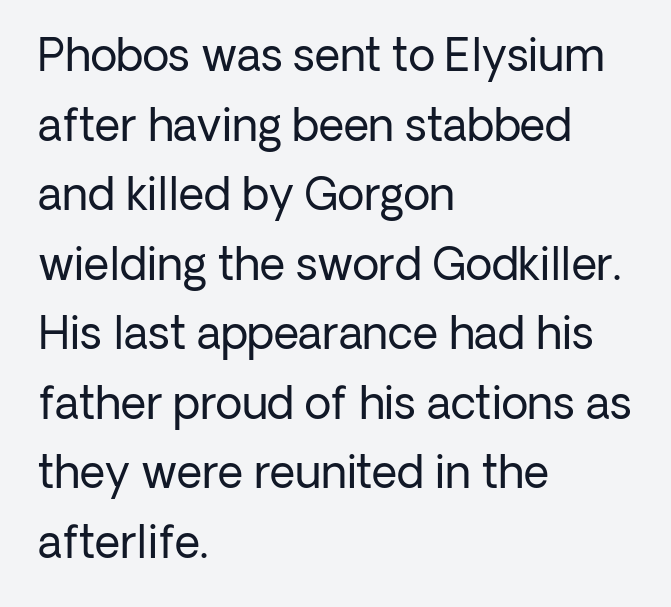
Q: Is the text bold? A: No.
Q: Is the text italic (slanted)? A: No, it is upright.
Q: Is the typeface a serif or a sans-serif typeface? A: Sans-serif.
Q: Is the text underlined? A: No.
Q: How is the paragraph aligned? A: Left-aligned.
Q: Is the spacing between letters normal or unusually wide? A: Normal.
Q: Is the spacing between lines tight, normal or loose? A: Normal.
Q: Width (condensed, normal, or wide)? A: Normal.
Q: Stroke contrast? A: Low.
Q: x-height? A: Medium.
Q: Monospaced? A: No.
